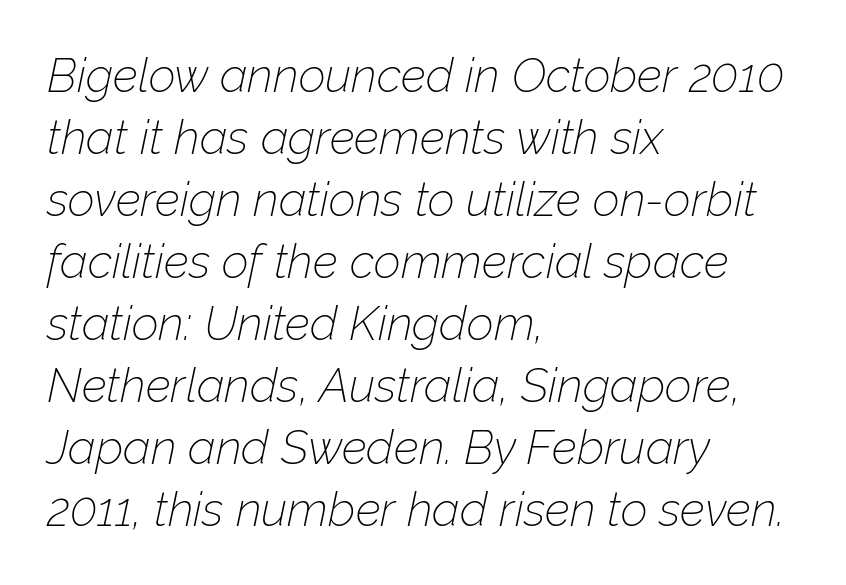
Q: Is the text bold? A: No.
Q: Is the text italic (slanted)? A: Yes, it leans right by about 12 degrees.
Q: Is the text underlined? A: No.
Q: How is the paragraph aligned? A: Left-aligned.
Q: Is the spacing between letters normal or unusually wide? A: Normal.
Q: Is the spacing between lines tight, normal or loose? A: Normal.
Q: Width (condensed, normal, or wide)? A: Normal.
Q: Stroke contrast? A: Low.
Q: x-height? A: Medium.
Q: Monospaced? A: No.
